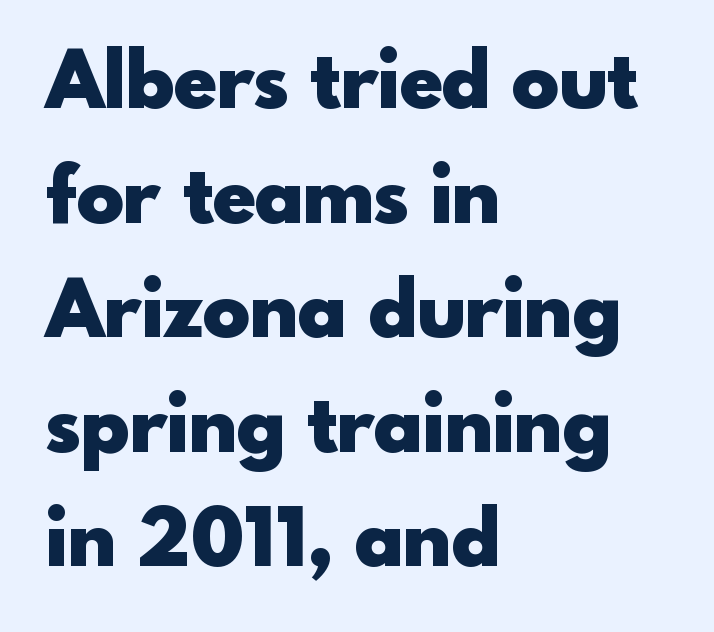
Q: Is the text bold? A: Yes.
Q: Is the text italic (slanted)? A: No, it is upright.
Q: Is the typeface a serif or a sans-serif typeface? A: Sans-serif.
Q: Is the text underlined? A: No.
Q: How is the paragraph aligned? A: Left-aligned.
Q: Is the spacing between letters normal or unusually wide? A: Normal.
Q: Is the spacing between lines tight, normal or loose? A: Normal.
Q: Width (condensed, normal, or wide)? A: Normal.
Q: x-height? A: Small.
Q: Monospaced? A: No.
